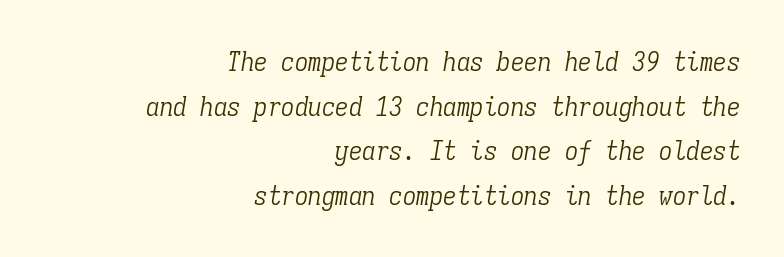
{"italic": "yes", "lean": "right", "slant_degrees": 9, "bold": "no", "underline": "no", "align": "right", "line_spacing": "normal", "line_spacing_ratio": 1.65, "letter_spacing": "normal", "letter_spacing_em": 0.0, "glyph_px": 27}
